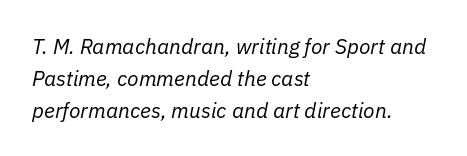
Q: Is the text bold? A: No.
Q: Is the text italic (slanted)? A: Yes, it leans right by about 11 degrees.
Q: Is the text underlined? A: No.
Q: How is the paragraph aligned? A: Left-aligned.
Q: Is the spacing between letters normal or unusually wide? A: Normal.
Q: Is the spacing between lines tight, normal or loose? A: Normal.
